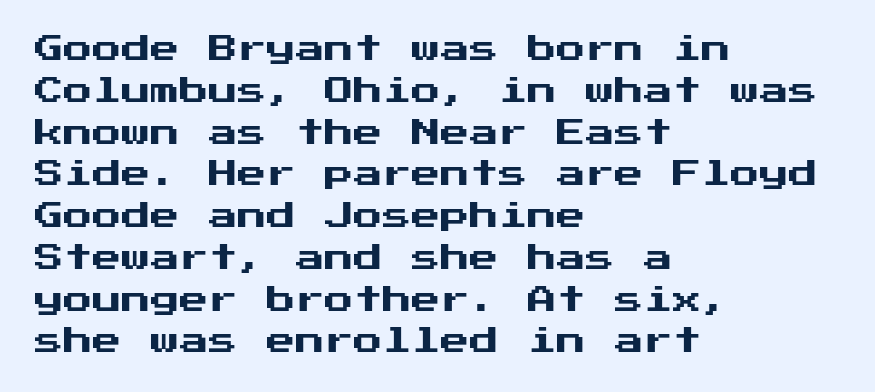
Q: Is the text italic (slanted)? A: No, it is upright.
Q: Is the typeface a serif or a sans-serif typeface? A: Sans-serif.
Q: Is the text underlined? A: No.
Q: How is the paragraph aligned? A: Left-aligned.
Q: Is the spacing between letters normal or unusually wide? A: Normal.
Q: Is the spacing between lines tight, normal or loose? A: Normal.
Q: Width (condensed, normal, or wide)? A: Normal.
Q: Stroke contrast? A: Medium.
Q: x-height? A: Medium.
